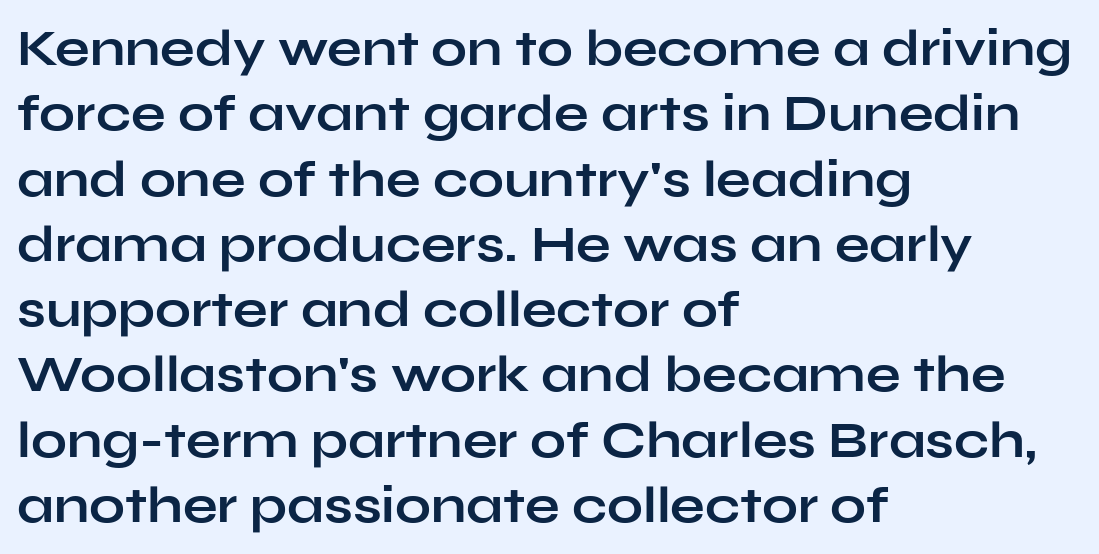
Students, observe: this is what conventionally led text looks like. Rule under the text: the space is simply empty. What kind of face is this? One without serifs — a sans. The rendering anchors every line to the left-hand side. Does extra space separate the letters? No, they use regular spacing.
